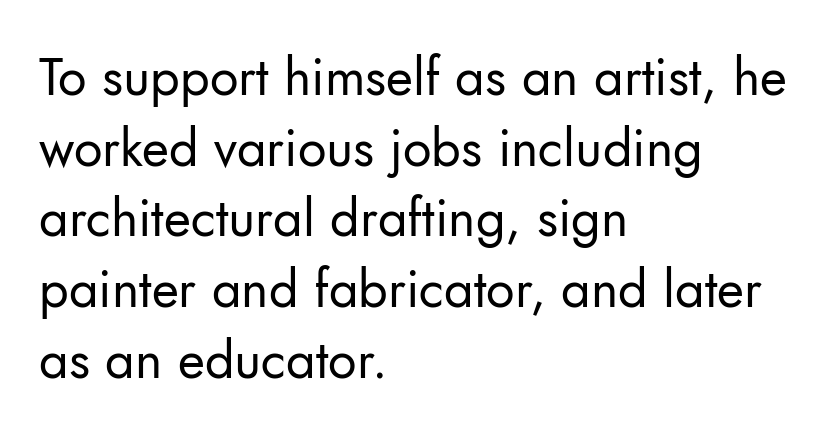
{"serif": "no", "italic": "no", "bold": "no", "weight": "regular", "width": "normal", "stroke_contrast": "low", "x_height": "small", "monospaced": "no", "underline": "no", "align": "left", "line_spacing": "normal", "line_spacing_ratio": 1.36, "letter_spacing": "normal", "letter_spacing_em": 0.0, "glyph_px": 52}
